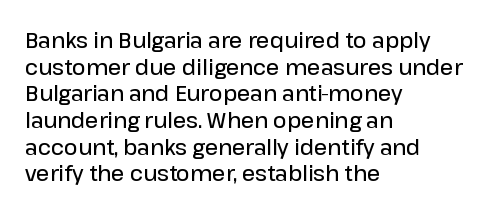
The image shows 21 px text type, upright; set left-aligned, normal line spacing (1.27x), normal letter spacing, not underlined.
